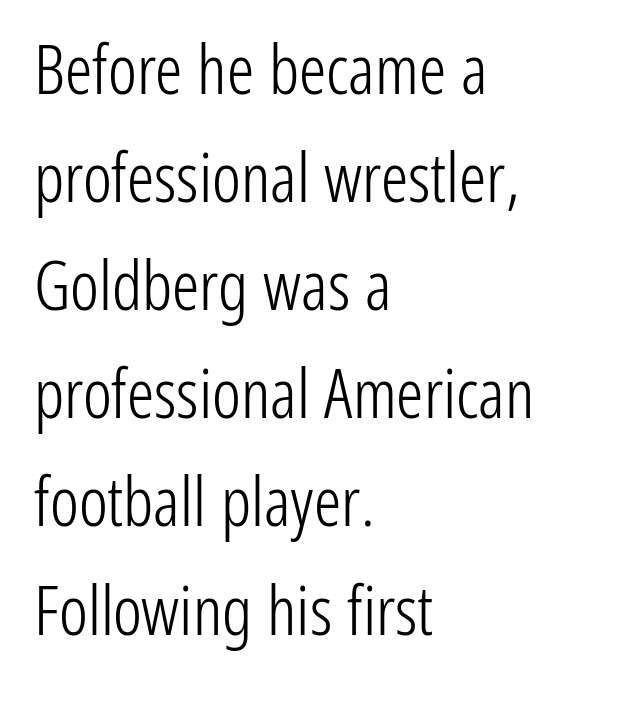
Q: Is the text bold? A: No.
Q: Is the text italic (slanted)? A: No, it is upright.
Q: Is the typeface a serif or a sans-serif typeface? A: Sans-serif.
Q: Is the text underlined? A: No.
Q: How is the paragraph aligned? A: Left-aligned.
Q: Is the spacing between letters normal or unusually wide? A: Normal.
Q: Is the spacing between lines tight, normal or loose? A: Normal.
Q: Width (condensed, normal, or wide)? A: Condensed.
Q: Stroke contrast? A: Low.
Q: x-height? A: Medium.
Q: Monospaced? A: No.
